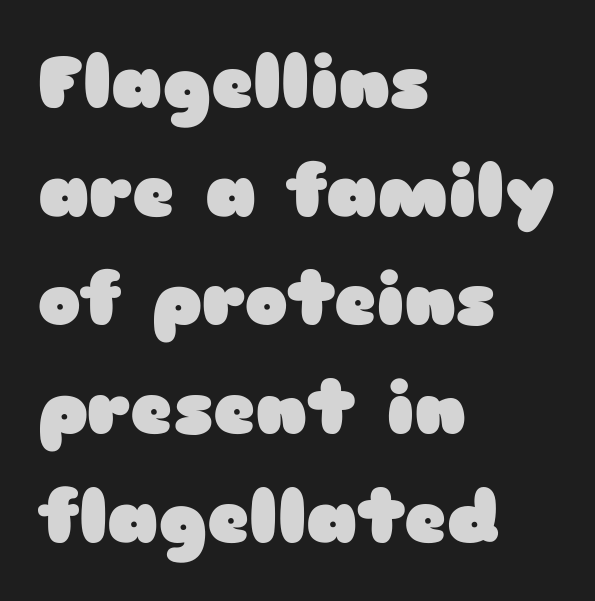
The image shows 72 px heavy, wide sans-serif type, upright; set left-aligned, normal line spacing (1.51x), normal letter spacing, not underlined; low stroke contrast and a medium x-height.
